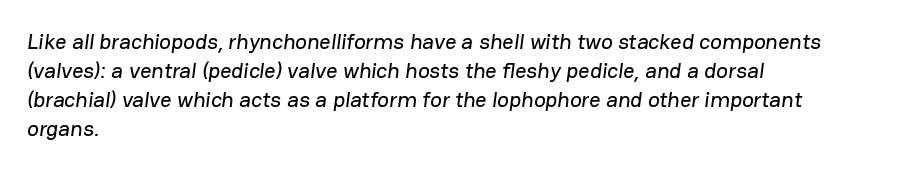
The image shows 22 px text type; set left-aligned, normal line spacing (1.32x), normal letter spacing, not underlined.
